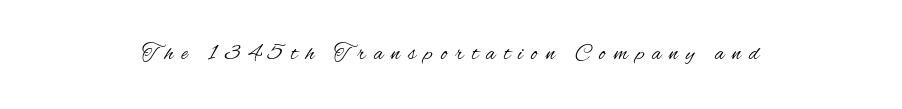
Q: Is the text bold? A: No.
Q: Is the text italic (slanted)? A: Yes.
Q: Is the text underlined? A: No.
Q: Is the spacing between letters normal or unusually wide? A: Unusually wide.
